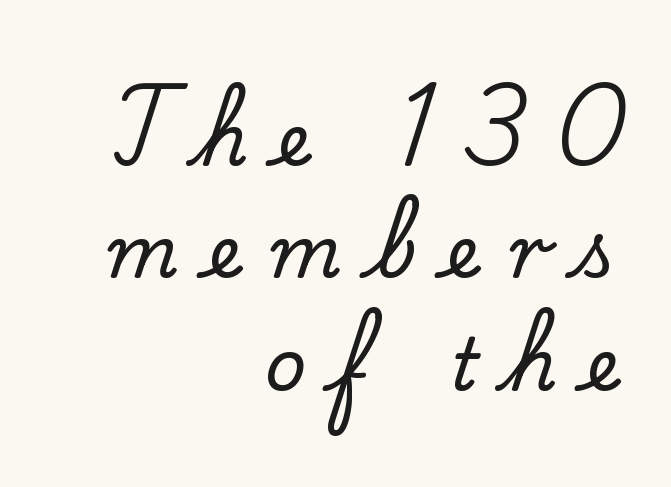
Q: Is the text italic (slanted)? A: Yes.
Q: Is the typeface a serif or a sans-serif typeface? A: Serif.
Q: Is the text underlined? A: No.
Q: How is the paragraph aligned? A: Right-aligned.
Q: Is the spacing between letters normal or unusually wide? A: Unusually wide.
Q: Is the spacing between lines tight, normal or loose? A: Normal.
Q: Width (condensed, normal, or wide)? A: Normal.
Q: Stroke contrast? A: Low.
Q: x-height? A: Small.
Q: Monospaced? A: No.
